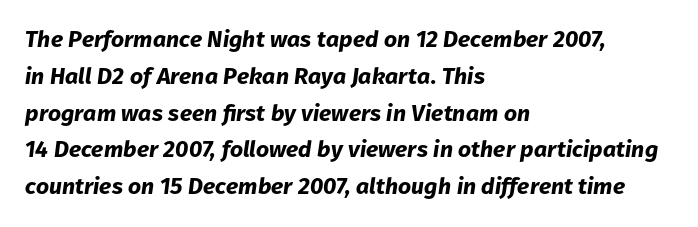
The image shows 23 px bold type, italic (leaning right); set left-aligned, normal line spacing (1.6x), normal letter spacing, not underlined.
